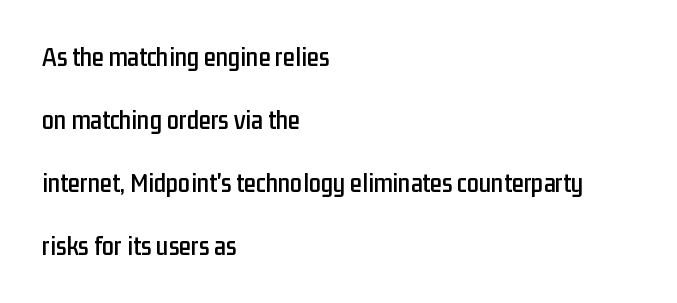
Q: Is the text italic (slanted)? A: No, it is upright.
Q: Is the text underlined? A: No.
Q: How is the paragraph aligned? A: Left-aligned.
Q: Is the spacing between letters normal or unusually wide? A: Normal.
Q: Is the spacing between lines tight, normal or loose? A: Loose.
